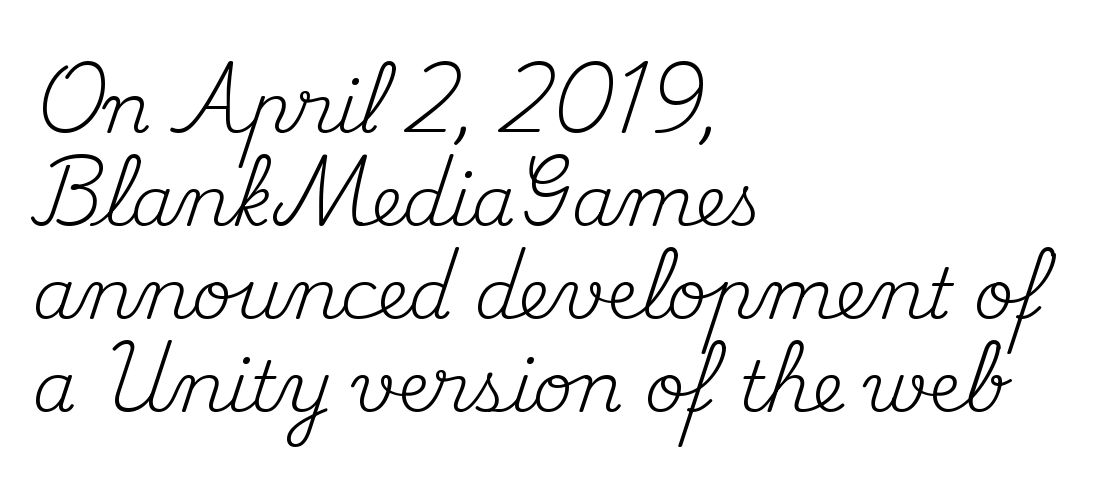
The image shows 70 px regular-weight serif type; set left-aligned, normal line spacing (1.33x), normal letter spacing, not underlined; medium stroke contrast and a small x-height.
